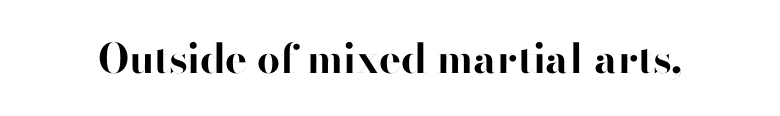
Q: Is the text bold? A: Yes.
Q: Is the text italic (slanted)? A: No, it is upright.
Q: Is the typeface a serif or a sans-serif typeface? A: Sans-serif.
Q: Is the text underlined? A: No.
Q: Is the spacing between letters normal or unusually wide? A: Normal.
Q: Width (condensed, normal, or wide)? A: Normal.
Q: Stroke contrast? A: High.
Q: x-height? A: Small.
Q: Monospaced? A: No.
